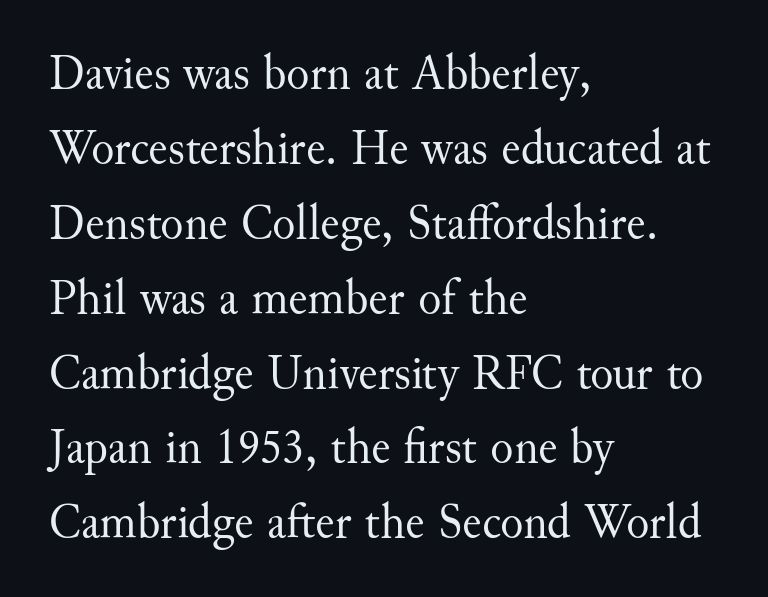
Q: Is the text bold? A: No.
Q: Is the text italic (slanted)? A: No, it is upright.
Q: Is the typeface a serif or a sans-serif typeface? A: Serif.
Q: Is the text underlined? A: No.
Q: How is the paragraph aligned? A: Left-aligned.
Q: Is the spacing between letters normal or unusually wide? A: Normal.
Q: Is the spacing between lines tight, normal or loose? A: Normal.
Q: Width (condensed, normal, or wide)? A: Normal.
Q: Stroke contrast? A: Medium.
Q: x-height? A: Small.
Q: Monospaced? A: No.
